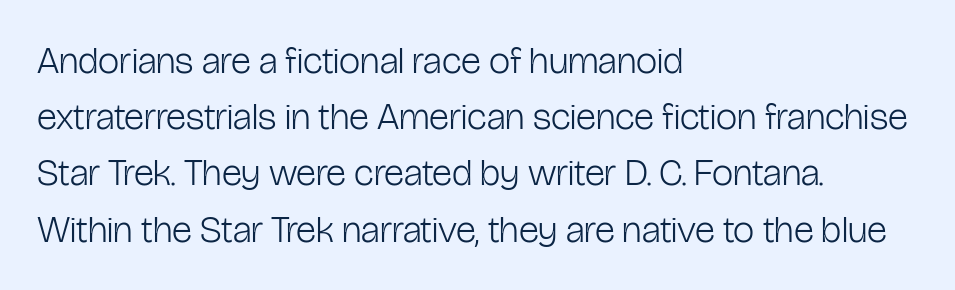
The image shows 38 px light, condensed sans-serif type, upright; set left-aligned, normal line spacing (1.48x), normal letter spacing, not underlined; low stroke contrast and a medium x-height.
